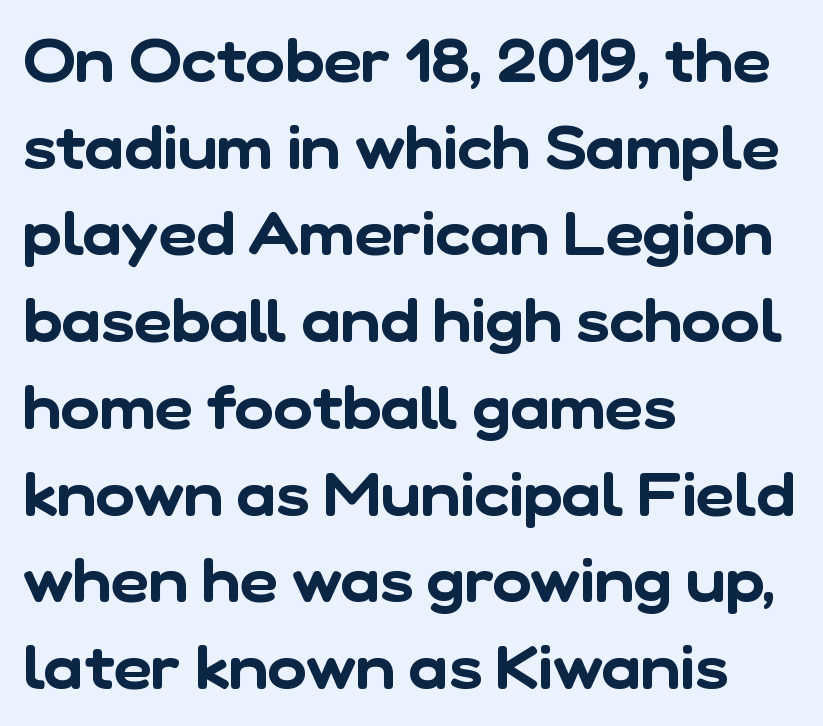
{"serif": "no", "width": "normal", "stroke_contrast": "low", "x_height": "medium", "monospaced": "no", "underline": "no", "align": "left", "line_spacing": "normal", "line_spacing_ratio": 1.47, "letter_spacing": "normal", "letter_spacing_em": 0.0, "glyph_px": 59}
